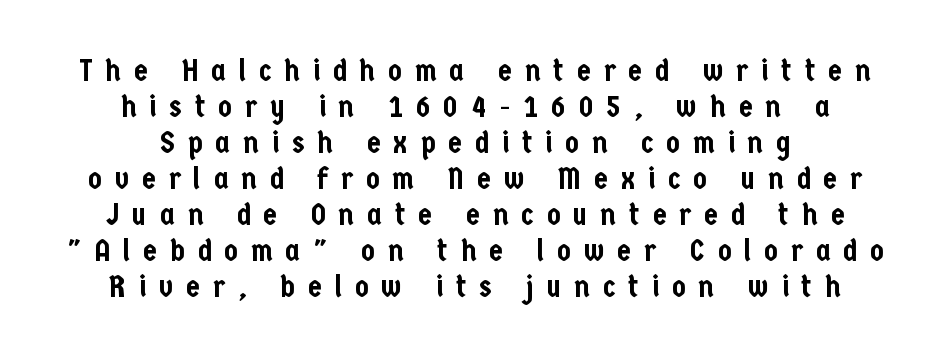
The image shows 31 px condensed sans-serif type, upright; set centered, line spacing 1.16x, unusually wide letter spacing (+0.42 em), not underlined; low stroke contrast and a medium x-height.
